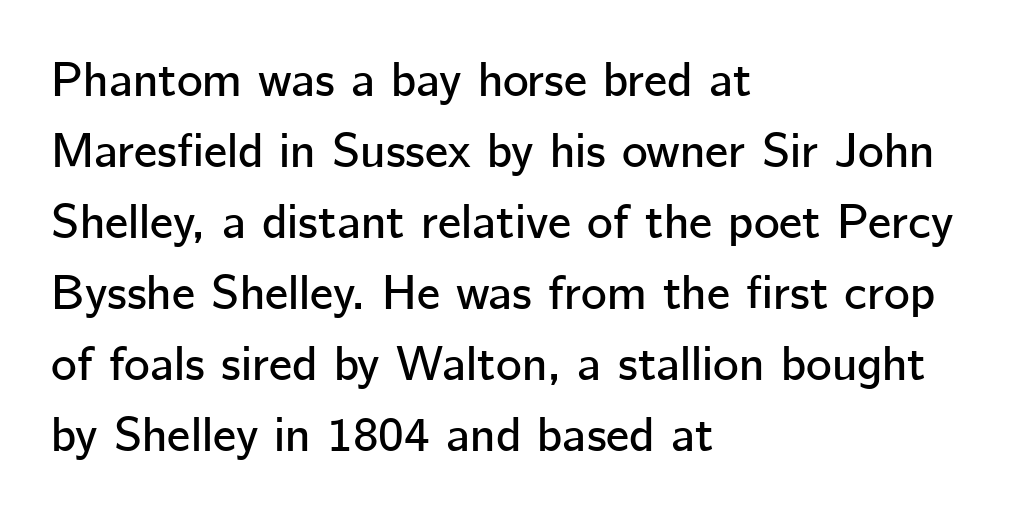
The image shows 49 px sans-serif type, upright; set left-aligned, normal line spacing (1.45x), normal letter spacing, not underlined; low stroke contrast and a medium x-height.
